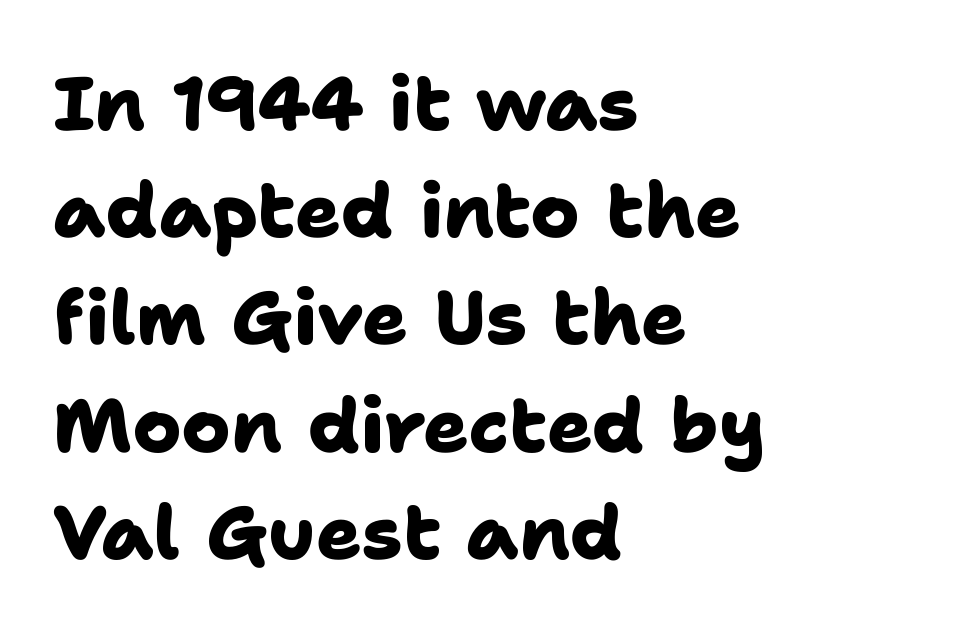
The image shows 75 px heavy sans-serif type; set left-aligned, normal line spacing (1.43x), normal letter spacing, not underlined; low stroke contrast and a medium x-height.
